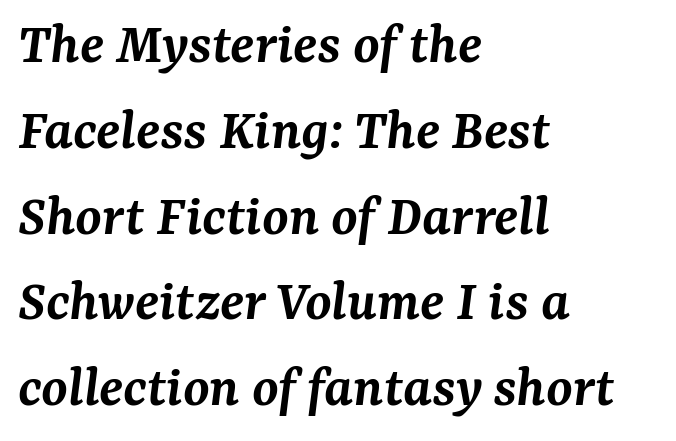
A bare baseline throughout the passage. There is no visible air inserted between adjacent glyphs. The designer left line spacing at the default. Note the varied advance widths — an 'i' is clearly narrower than an 'm'. Semibold letterforms, between regular and bold. Rendered with sloped, italic letterforms.
